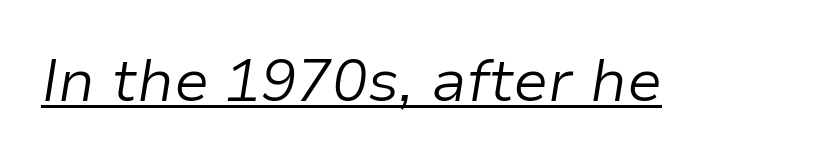
{"italic": "yes", "lean": "right", "slant_degrees": 9, "bold": "no", "weight": "light", "width": "normal", "stroke_contrast": "low", "x_height": "medium", "monospaced": "no", "underline": "yes", "letter_spacing": "normal", "letter_spacing_em": 0.0, "glyph_px": 59}
